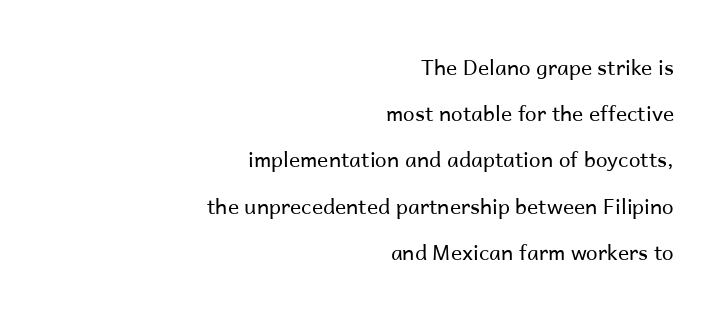
Which margin do the lines hug? The right one — the left edge is uneven. Vertical strokes here are truly vertical. No heavy texture on the line: the type isn't bold. The block of text is sparse from top to bottom, with ample space between rows. Glyph-to-glyph distance matches everyday printed text. The specimen omits any rule beneath the text block's lines.
